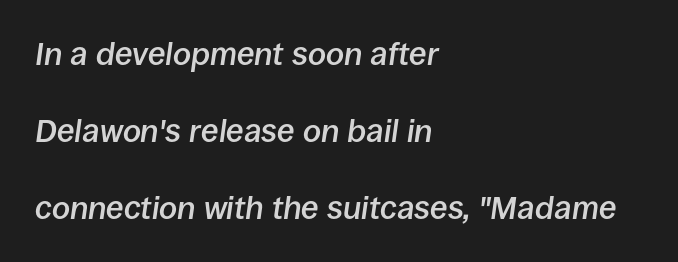
The image shows 32 px semibold type, italic (leaning right); set left-aligned, loose line spacing (2.4x), normal letter spacing, not underlined; low stroke contrast and a large x-height.
